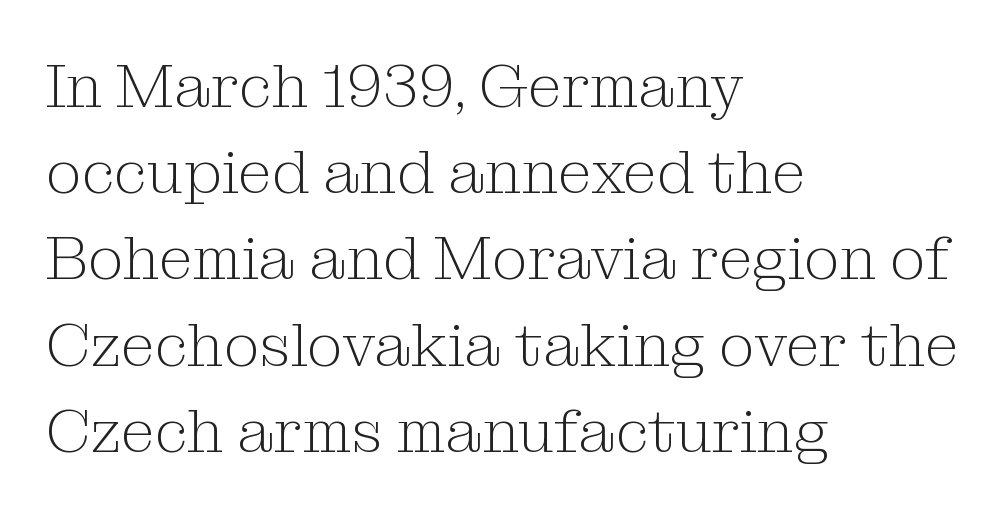
{"serif": "yes", "italic": "no", "bold": "no", "weight": "light", "width": "normal", "stroke_contrast": "medium", "x_height": "medium", "monospaced": "no", "underline": "no", "align": "left", "line_spacing": "normal", "line_spacing_ratio": 1.39, "letter_spacing": "normal", "letter_spacing_em": 0.0, "glyph_px": 62}
